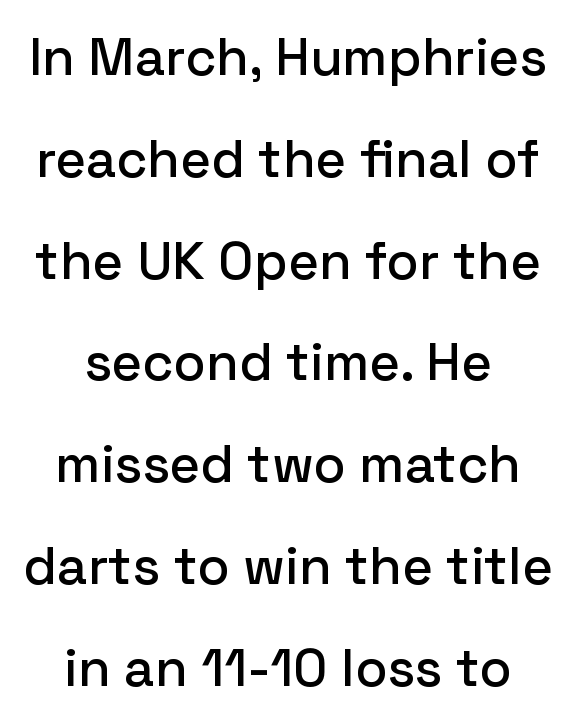
Q: Is the text italic (slanted)? A: No, it is upright.
Q: Is the typeface a serif or a sans-serif typeface? A: Sans-serif.
Q: Is the text underlined? A: No.
Q: How is the paragraph aligned? A: Centered.
Q: Is the spacing between letters normal or unusually wide? A: Normal.
Q: Is the spacing between lines tight, normal or loose? A: Loose.
Q: Width (condensed, normal, or wide)? A: Normal.
Q: Stroke contrast? A: Low.
Q: x-height? A: Medium.
Q: Monospaced? A: No.
